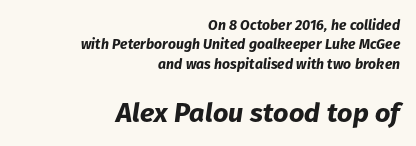
Q: Is the text bold? A: Yes.
Q: Is the text italic (slanted)? A: Yes, it leans right by about 8 degrees.
Q: Is the text underlined? A: No.
Q: How is the paragraph aligned? A: Right-aligned.
Q: Is the spacing between letters normal or unusually wide? A: Normal.
Q: Is the spacing between lines tight, normal or loose? A: Normal.
Q: Which block of text is set in a larger size, the first (top) or the second (bottom)? A: The second (bottom) one.
